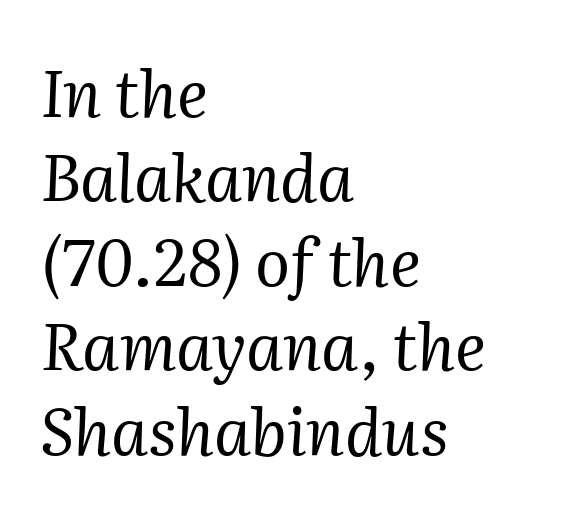
Q: Is the text bold? A: No.
Q: Is the text italic (slanted)? A: Yes, it leans right by about 2 degrees.
Q: Is the typeface a serif or a sans-serif typeface? A: Serif.
Q: Is the text underlined? A: No.
Q: How is the paragraph aligned? A: Left-aligned.
Q: Is the spacing between letters normal or unusually wide? A: Normal.
Q: Is the spacing between lines tight, normal or loose? A: Normal.
Q: Width (condensed, normal, or wide)? A: Normal.
Q: Stroke contrast? A: Medium.
Q: x-height? A: Medium.
Q: Monospaced? A: No.
